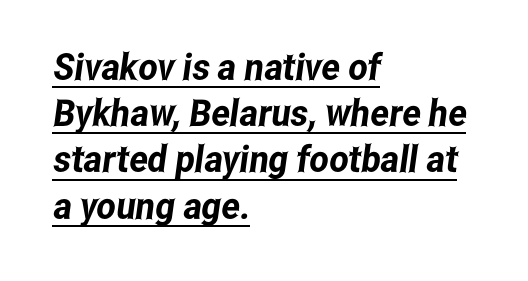
{"serif": "no", "width": "condensed", "stroke_contrast": "low", "x_height": "medium", "monospaced": "no", "underline": "yes", "align": "left", "line_spacing": "normal", "line_spacing_ratio": 1.25, "letter_spacing": "normal", "letter_spacing_em": 0.0, "glyph_px": 37}
